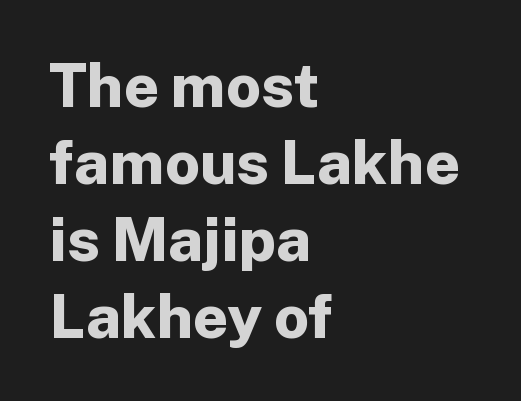
A full-strength bold gives these letters their thick strokes. The letters advance in unequal steps, a hallmark of proportional type. A classic flush-left, rag-right setting is used for this passage. Nothing sits at the stroke ends, so this counts as sans-serif.
